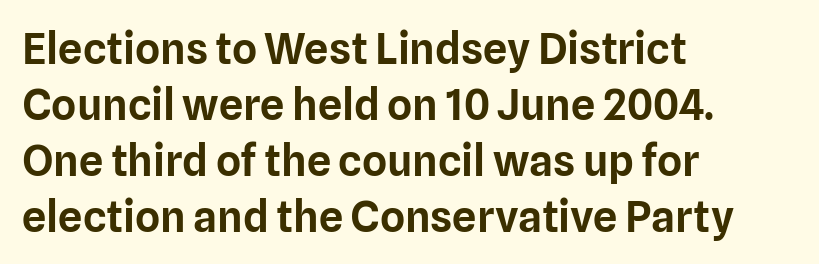
The image shows 43 px sans-serif type, upright; set left-aligned, normal line spacing (1.3x), normal letter spacing, not underlined; low stroke contrast and a medium x-height.
